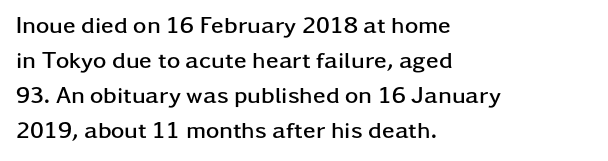
Q: Is the text bold? A: Yes.
Q: Is the text italic (slanted)? A: No, it is upright.
Q: Is the text underlined? A: No.
Q: How is the paragraph aligned? A: Left-aligned.
Q: Is the spacing between letters normal or unusually wide? A: Normal.
Q: Is the spacing between lines tight, normal or loose? A: Normal.
